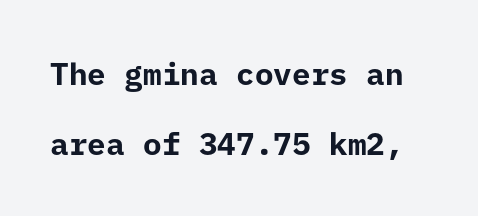
Students, this is bold: see how much ink each stroke carries. Does the type have serifs? No, each stem ends abruptly. Whoever set this chose breathing room over compactness in the vertical rhythm. Rule under the text: the space is simply empty. These lines keep a tight, regular rhythm from letter to letter. Vertical strokes here are truly vertical.
